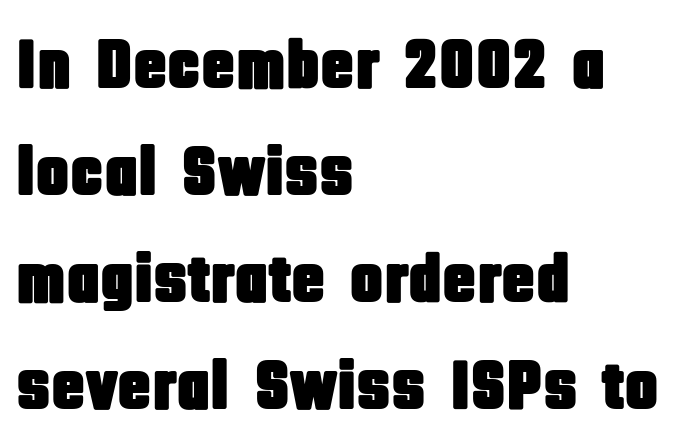
The image shows 70 px condensed sans-serif type, upright; set left-aligned, normal line spacing (1.53x), normal letter spacing, not underlined; low stroke contrast and a large x-height.
